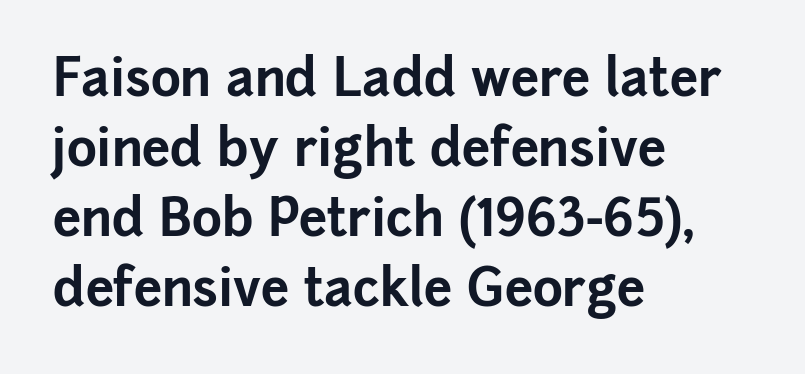
Q: Is the text bold? A: Yes.
Q: Is the text italic (slanted)? A: No, it is upright.
Q: Is the typeface a serif or a sans-serif typeface? A: Sans-serif.
Q: Is the text underlined? A: No.
Q: How is the paragraph aligned? A: Left-aligned.
Q: Is the spacing between letters normal or unusually wide? A: Normal.
Q: Is the spacing between lines tight, normal or loose? A: Normal.
Q: Width (condensed, normal, or wide)? A: Normal.
Q: Stroke contrast? A: Low.
Q: x-height? A: Medium.
Q: Monospaced? A: No.
